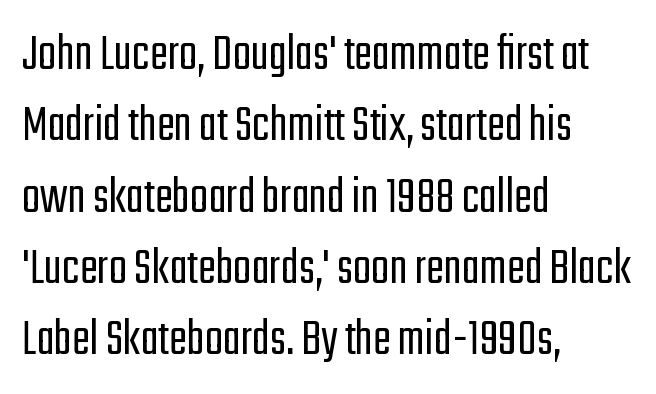
Q: Is the text bold? A: No.
Q: Is the text italic (slanted)? A: No, it is upright.
Q: Is the typeface a serif or a sans-serif typeface? A: Sans-serif.
Q: Is the text underlined? A: No.
Q: How is the paragraph aligned? A: Left-aligned.
Q: Is the spacing between letters normal or unusually wide? A: Normal.
Q: Is the spacing between lines tight, normal or loose? A: Normal.
Q: Width (condensed, normal, or wide)? A: Condensed.
Q: Stroke contrast? A: Low.
Q: x-height? A: Medium.
Q: Monospaced? A: No.
